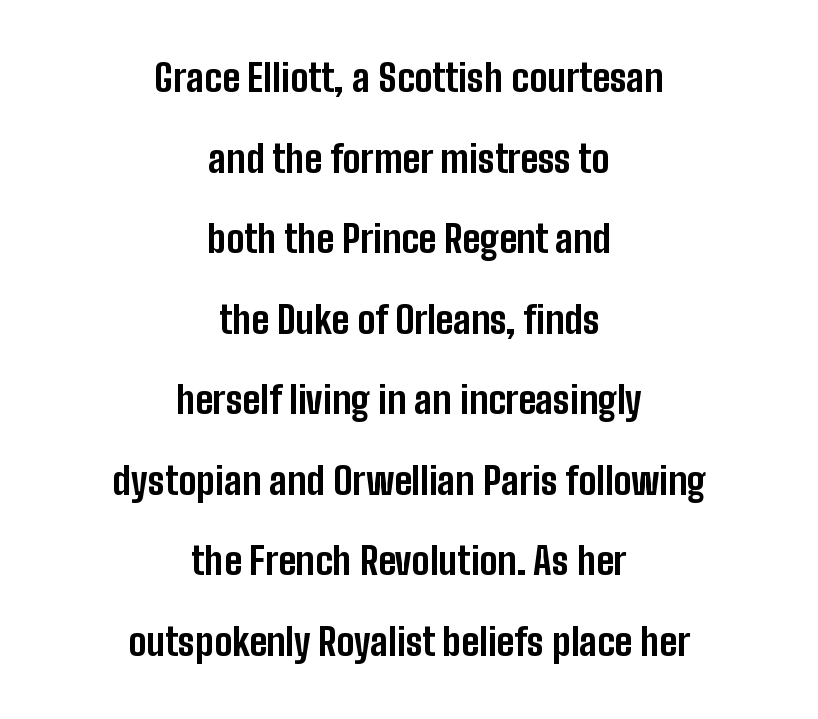
The image shows 38 px bold, condensed sans-serif type, upright; set centered, loose line spacing (2.12x), normal letter spacing, not underlined; low stroke contrast and a medium x-height.
